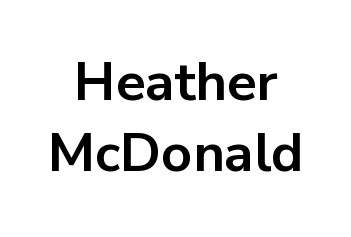
The image shows 54 px bold sans-serif type, upright; set centered, normal line spacing (1.32x), normal letter spacing, not underlined; low stroke contrast and a medium x-height.
